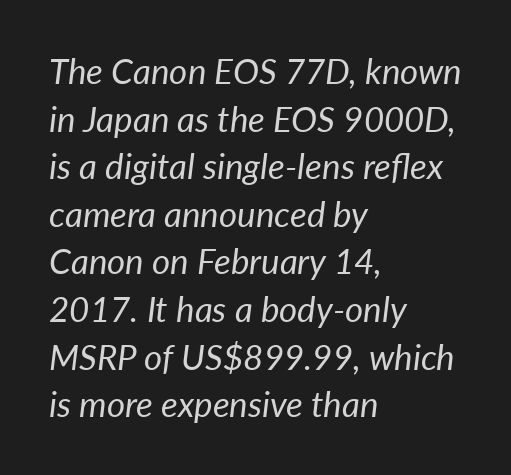
The image shows 35 px regular-weight type, italic (leaning right); set left-aligned, normal line spacing (1.36x), normal letter spacing, not underlined; low stroke contrast and a medium x-height.
